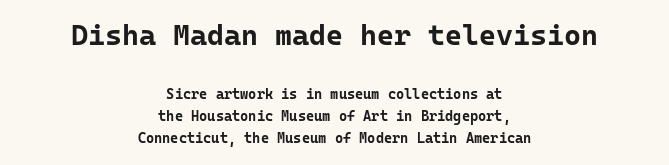
Nobody drew a line under any word here. Larger block? The one above; the one below is distinctly smaller. Pretty heavy lettering here — definitely bold. The lines are quadded center. Does the type have serifs? No, each stem ends abruptly. The rendering uses typewriter-style spacing with identical character cells.
